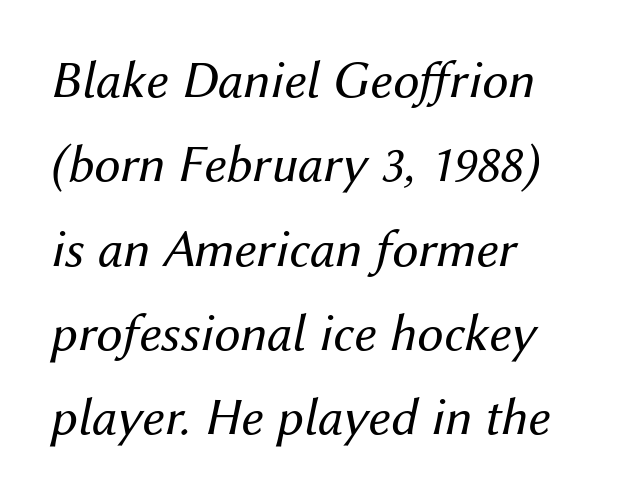
Varying glyph widths throughout — classic text-font behaviour. Look at the tracking — it's just the regular setting, nothing added. The typography opts for an oblique posture over an upright one. Compared with a centered layout, this one pins lines to the left instead. The strip under each line holds only bare page. The font is comparable to plain body text, perhaps lighter.
